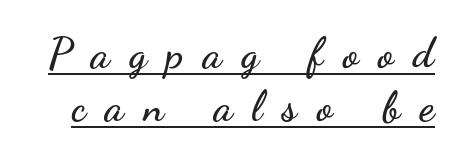
Q: Is the text italic (slanted)? A: Yes.
Q: Is the typeface a serif or a sans-serif typeface? A: Sans-serif.
Q: Is the text underlined? A: Yes.
Q: Is the spacing between letters normal or unusually wide? A: Unusually wide.
Q: Is the spacing between lines tight, normal or loose? A: Normal.
Q: Width (condensed, normal, or wide)? A: Wide.
Q: Stroke contrast? A: Low.
Q: x-height? A: Small.
Q: Monospaced? A: No.
